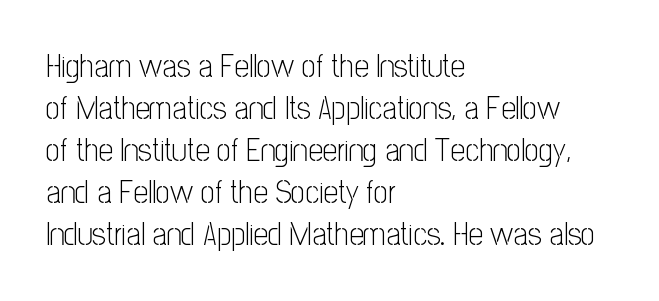
The image shows 32 px light, condensed sans-serif type, upright; set left-aligned, normal line spacing (1.31x), normal letter spacing, not underlined; low stroke contrast and a medium x-height.
